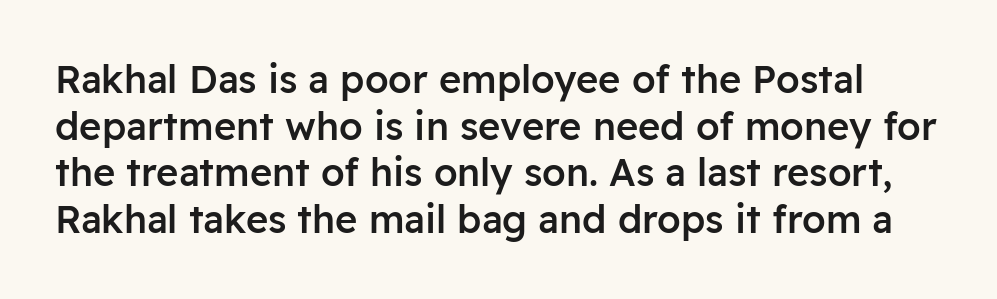
Q: Is the text bold? A: Semi-bold.
Q: Is the text italic (slanted)? A: No, it is upright.
Q: Is the typeface a serif or a sans-serif typeface? A: Sans-serif.
Q: Is the text underlined? A: No.
Q: Is the spacing between letters normal or unusually wide? A: Normal.
Q: Width (condensed, normal, or wide)? A: Normal.
Q: Stroke contrast? A: Low.
Q: x-height? A: Medium.
Q: Monospaced? A: No.
